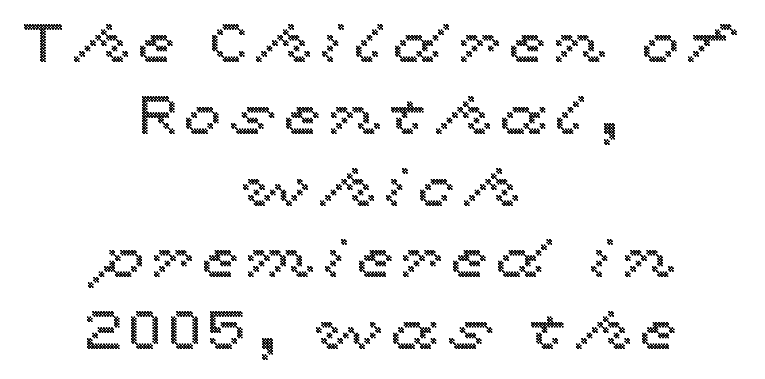
Rule under the text: the space is simply empty. The rag falls on both sides of this text block equally. Character widths vary here, with narrow letters taking less room than wide ones. If you measured baseline to baseline, you'd find a middling distance.
